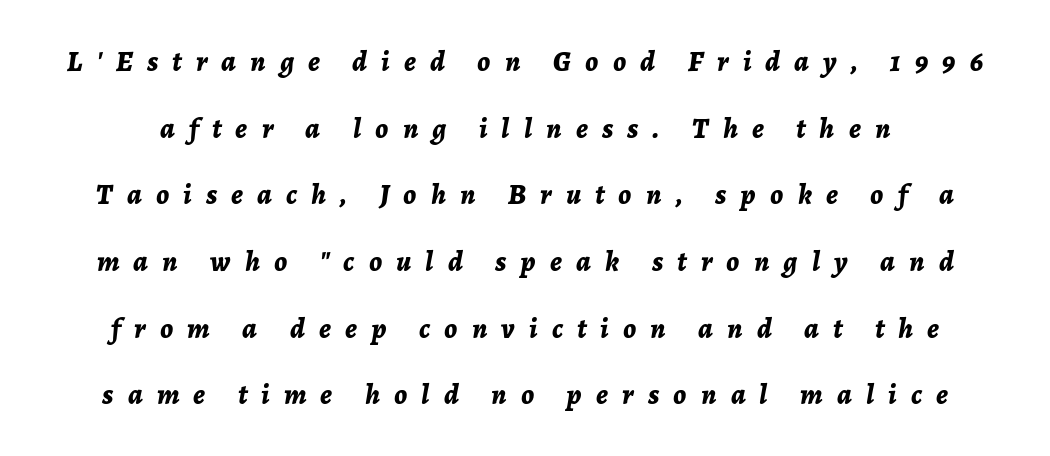
{"italic": "yes", "lean": "right", "slant_degrees": 7, "bold": "yes", "weight": "bold", "width": "normal", "stroke_contrast": "low", "x_height": "medium", "monospaced": "no", "underline": "no", "line_spacing": "loose", "line_spacing_ratio": 2.3, "letter_spacing": "wide", "letter_spacing_em": 0.49, "glyph_px": 29}
